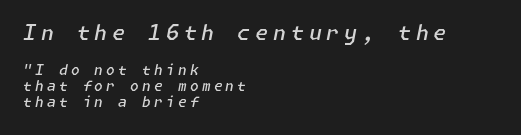
Underline: absent. Students, note that the glyphs here are deliberately spaced far apart. Regarding leading, the lines here are crowded together. Reading down the block, your eye returns to a fixed left position each line. The typography opts for an oblique posture over an upright one. Typographic density is moderately raised because the face is semibold.
